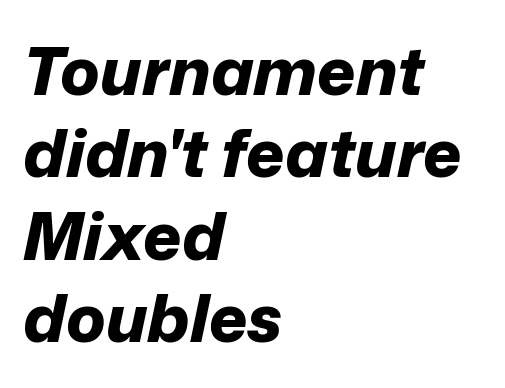
Q: Is the text bold? A: Yes.
Q: Is the text italic (slanted)? A: Yes, it leans right by about 12 degrees.
Q: Is the text underlined? A: No.
Q: How is the paragraph aligned? A: Left-aligned.
Q: Is the spacing between letters normal or unusually wide? A: Normal.
Q: Is the spacing between lines tight, normal or loose? A: Normal.
Q: Width (condensed, normal, or wide)? A: Normal.
Q: Stroke contrast? A: Low.
Q: x-height? A: Medium.
Q: Monospaced? A: No.
